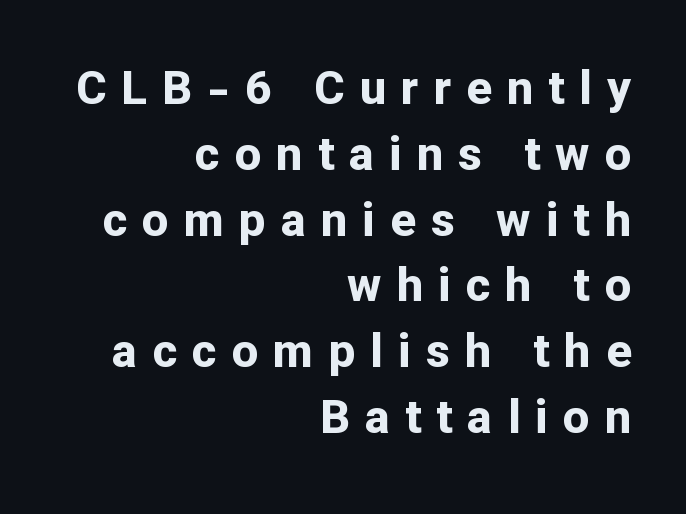
Q: Is the text bold? A: Yes.
Q: Is the text italic (slanted)? A: No, it is upright.
Q: Is the typeface a serif or a sans-serif typeface? A: Sans-serif.
Q: Is the text underlined? A: No.
Q: How is the paragraph aligned? A: Right-aligned.
Q: Is the spacing between letters normal or unusually wide? A: Unusually wide.
Q: Is the spacing between lines tight, normal or loose? A: Normal.
Q: Width (condensed, normal, or wide)? A: Normal.
Q: Stroke contrast? A: Low.
Q: x-height? A: Medium.
Q: Monospaced? A: No.
